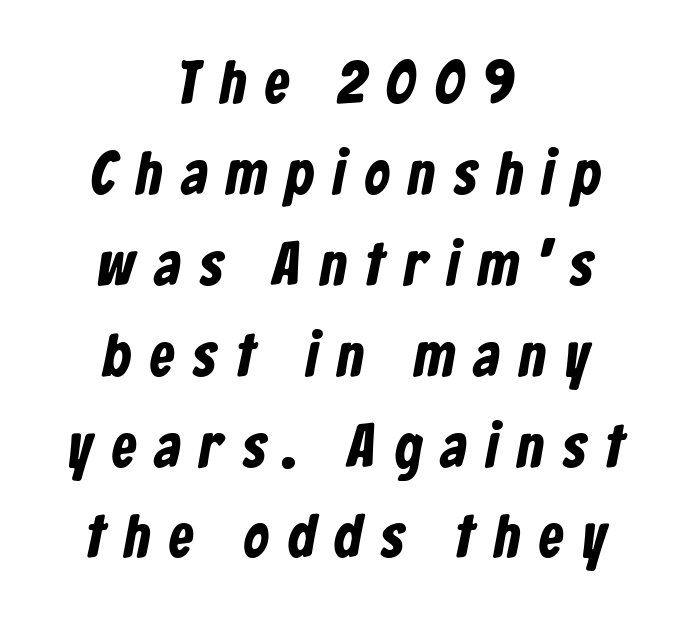
A typesetter would call this proportional, since set widths differ per character. Beneath every word, the page is bare. This rendering widens character spacing well past its baseline value. Is the block centered? Yes — each line is placed symmetrically about the middle. Unlike a traditional serif, this face leaves its strokes unadorned. The leading is moderate, giving the passage an even texture.
